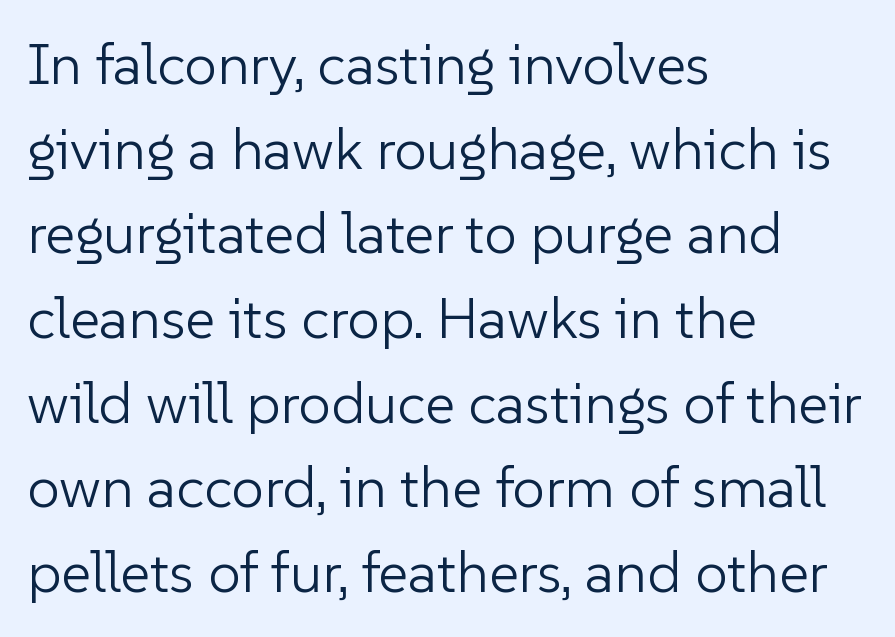
The image shows 58 px light sans-serif type, upright; set left-aligned, normal line spacing (1.46x), normal letter spacing, not underlined; low stroke contrast and a medium x-height.
